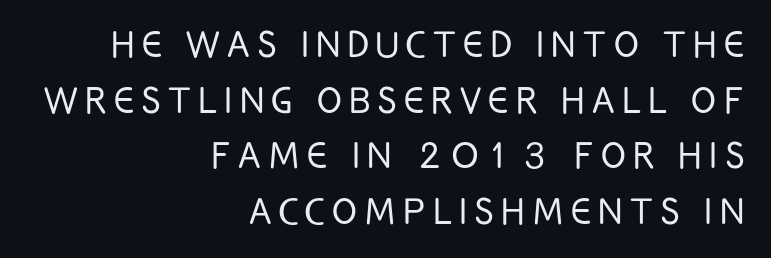
Q: Is the text bold? A: No.
Q: Is the text italic (slanted)? A: No, it is upright.
Q: Is the typeface a serif or a sans-serif typeface? A: Sans-serif.
Q: Is the text underlined? A: No.
Q: How is the paragraph aligned? A: Right-aligned.
Q: Width (condensed, normal, or wide)? A: Condensed.
Q: Stroke contrast? A: Low.
Q: x-height? A: Large.
Q: Monospaced? A: No.
